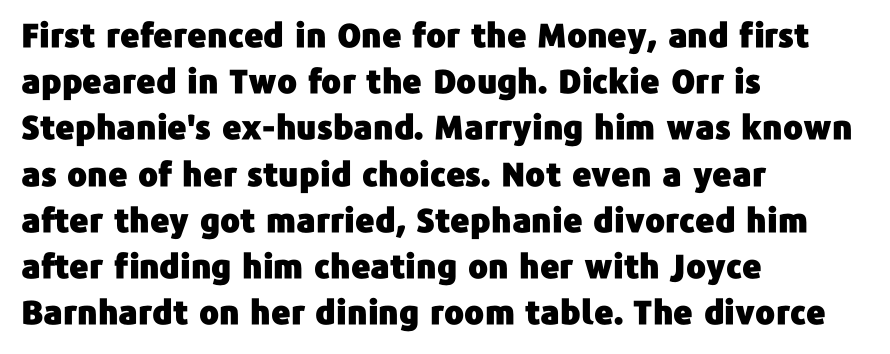
The image shows 33 px sans-serif type, upright; set left-aligned, normal line spacing (1.4x), normal letter spacing, not underlined; low stroke contrast and a medium x-height.
